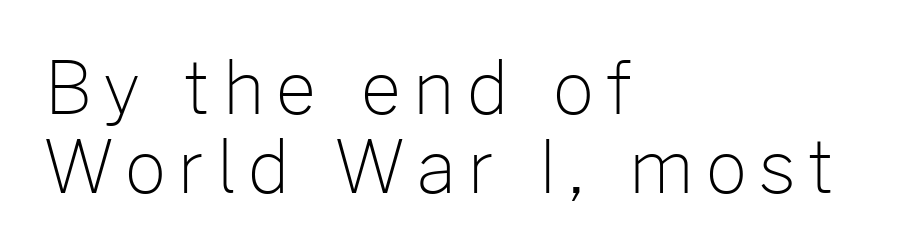
The weight would be labelled regular, book, light, or lighter still. Visually the block forms a straight wall on the left and a jagged coastline on the right. The designer dialed line spacing down below the default. You could not count columns in this text — the font is proportionally spaced. The string is rendered with underlining switched off. This is roman type, the default non-slanted kind.
